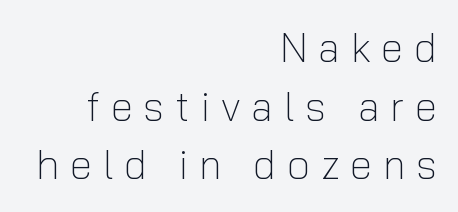
{"serif": "no", "italic": "no", "bold": "no", "weight": "light", "width": "normal", "stroke_contrast": "low", "x_height": "medium", "monospaced": "no", "underline": "no", "align": "right", "line_spacing": "normal", "line_spacing_ratio": 1.43, "letter_spacing": "wide", "letter_spacing_em": 0.26, "glyph_px": 41}
